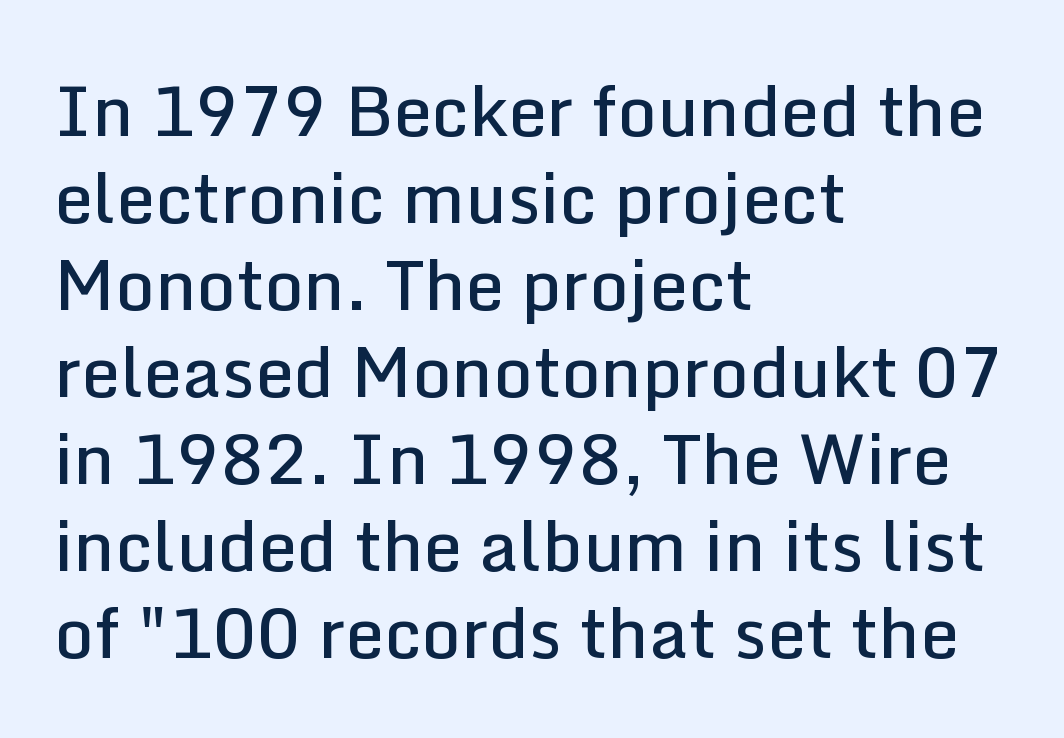
The rendering uses a moderate line-height, typical for paragraphs. Is the block centered? No — it sits flush against the left margin. These words are printed semibold, heavier than regular yet not bold. Anything drawn beneath the words? Only blank space. The letters advance in unequal steps, a hallmark of proportional type.
